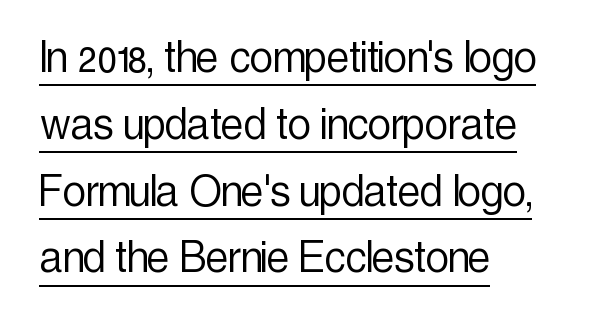
The image shows 51 px light, condensed sans-serif type, upright; set left-aligned, normal line spacing (1.31x), normal letter spacing, underlined; a medium x-height.
